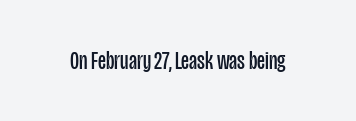
The rendering keeps characters at their native spacing. The font sits on the lighter half of the weight spectrum, regular included. Quick note: underline off. Is there any slant? The stems are plumb.
